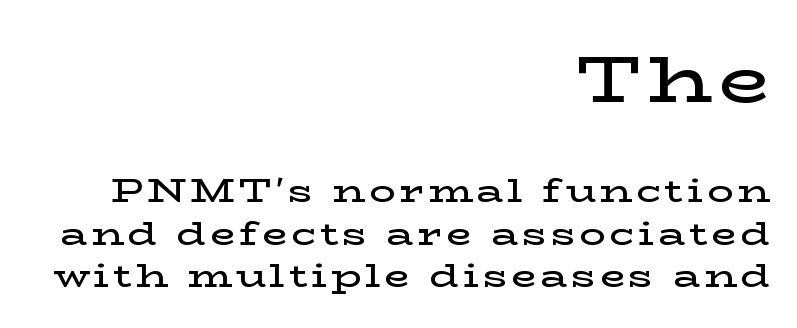
{"serif": "yes", "italic": "no", "bold": "semi", "weight": "semibold", "width": "wide", "stroke_contrast": "low", "x_height": "medium", "monospaced": "no", "underline": "no", "align": "right", "line_spacing": "normal", "line_spacing_ratio": 1.28, "larger_block": "first", "size_ratio": 2.0, "glyph_px": 66}
